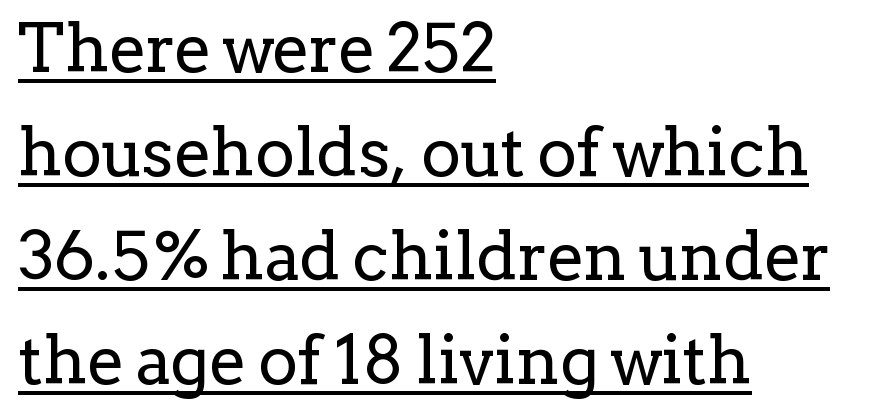
You could not count columns in this text — the font is proportionally spaced. The type sits square on the baseline with zero lean. Summary of vertical rhythm: regular, with standard interline spacing. Casual observation: everything's shoved over to the left. A serif font was chosen for this passage.
